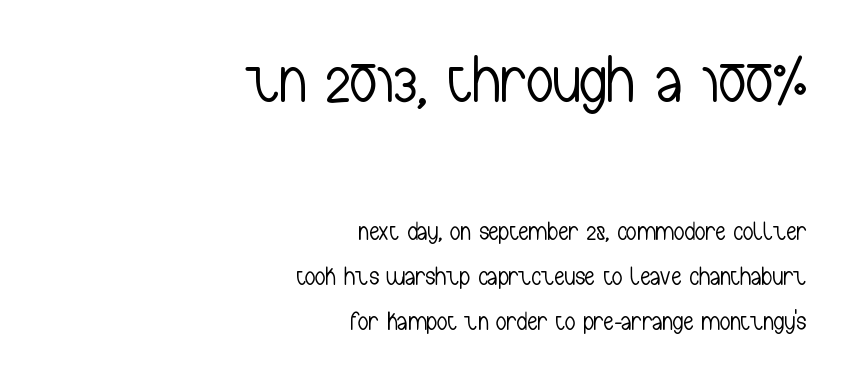
Q: Is the text bold? A: No.
Q: Is the text italic (slanted)? A: No, it is upright.
Q: Is the typeface a serif or a sans-serif typeface? A: Sans-serif.
Q: Is the text underlined? A: No.
Q: How is the paragraph aligned? A: Right-aligned.
Q: Is the spacing between letters normal or unusually wide? A: Normal.
Q: Which block of text is set in a larger size, the first (top) or the second (bottom)? A: The first (top) one.
Q: Width (condensed, normal, or wide)? A: Condensed.
Q: Stroke contrast? A: Low.
Q: x-height? A: Medium.
Q: Monospaced? A: No.
